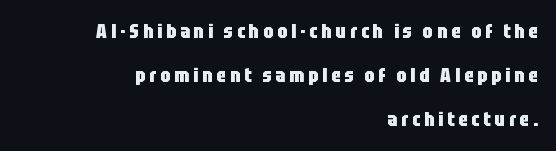
Q: Is the text bold? A: Yes.
Q: Is the text italic (slanted)? A: No, it is upright.
Q: Is the text underlined? A: No.
Q: How is the paragraph aligned? A: Right-aligned.
Q: Is the spacing between lines tight, normal or loose? A: Loose.
